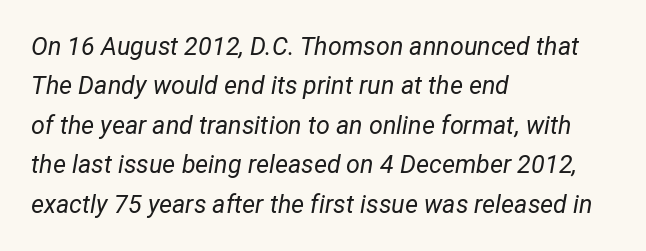
Q: Is the text bold? A: No.
Q: Is the text italic (slanted)? A: Yes, it leans right by about 12 degrees.
Q: Is the text underlined? A: No.
Q: How is the paragraph aligned? A: Left-aligned.
Q: Is the spacing between letters normal or unusually wide? A: Normal.
Q: Is the spacing between lines tight, normal or loose? A: Normal.
